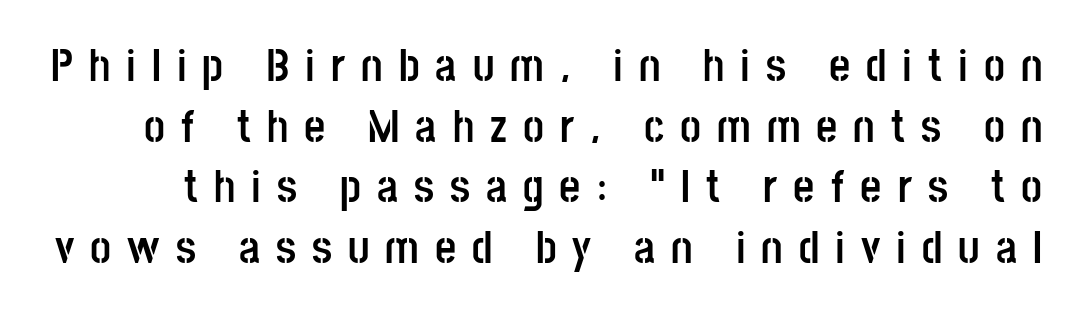
The rendering shows plain stroke endings on the letterforms — a sans-serif design. Vertical strokes here are truly vertical. Vertically, the passage feels balanced, rows spaced as you'd expect. The zone under the glyphs is completely vacant. Compared with typical body copy, the letter spacing here is much looser.
